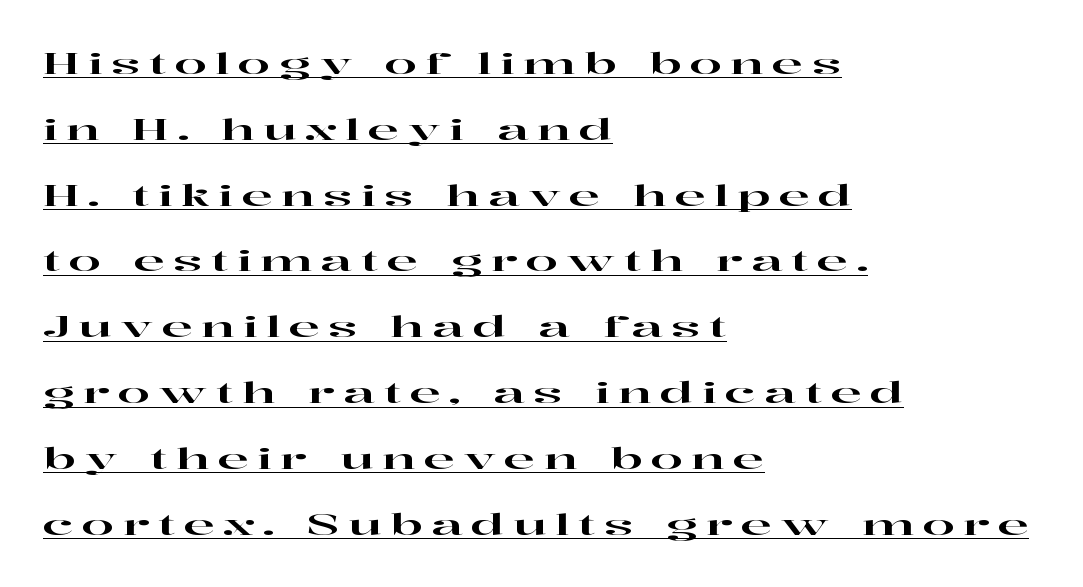
One glance says open: line gaps are wider than usual. Does extra space separate the letters? Yes, quite a lot of it. Unlike italic type, these characters show no tilt at all. The ragged edge is on the right, which tells us the setting is flush left.
